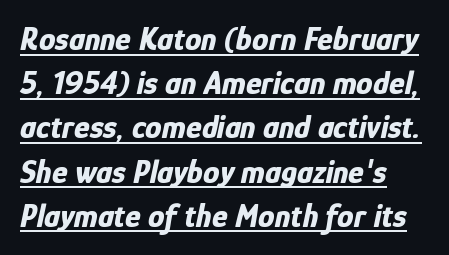
Q: Is the text bold? A: Yes.
Q: Is the text italic (slanted)? A: Yes, it leans right by about 12 degrees.
Q: Is the text underlined? A: Yes.
Q: How is the paragraph aligned? A: Left-aligned.
Q: Is the spacing between letters normal or unusually wide? A: Normal.
Q: Is the spacing between lines tight, normal or loose? A: Normal.
Q: Width (condensed, normal, or wide)? A: Condensed.
Q: Stroke contrast? A: Low.
Q: x-height? A: Medium.
Q: Monospaced? A: No.
